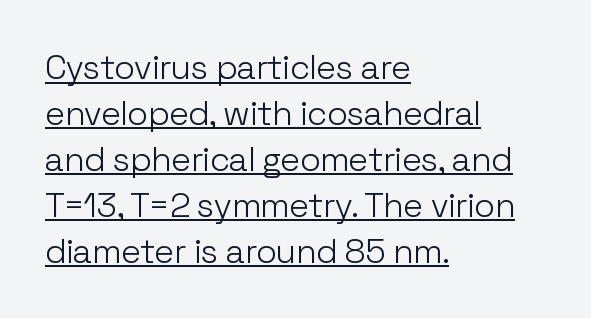
Q: Is the text bold? A: No.
Q: Is the text italic (slanted)? A: No, it is upright.
Q: Is the typeface a serif or a sans-serif typeface? A: Sans-serif.
Q: Is the text underlined? A: Yes.
Q: How is the paragraph aligned? A: Left-aligned.
Q: Is the spacing between letters normal or unusually wide? A: Normal.
Q: Is the spacing between lines tight, normal or loose? A: Normal.
Q: Width (condensed, normal, or wide)? A: Normal.
Q: Stroke contrast? A: Low.
Q: x-height? A: Medium.
Q: Monospaced? A: No.
